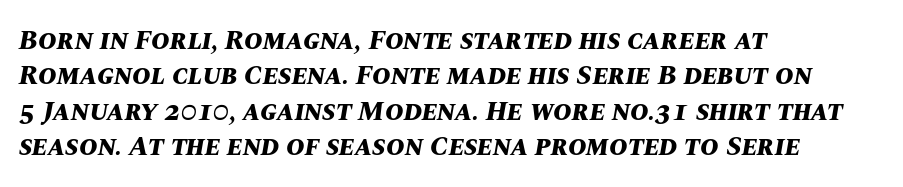
{"italic": "yes", "lean": "right", "slant_degrees": 10, "bold": "yes", "weight": "bold", "width": "normal", "stroke_contrast": "medium", "x_height": "large", "monospaced": "no", "underline": "no", "align": "left", "line_spacing": "normal", "line_spacing_ratio": 1.26, "letter_spacing": "normal", "letter_spacing_em": 0.0, "glyph_px": 28}
